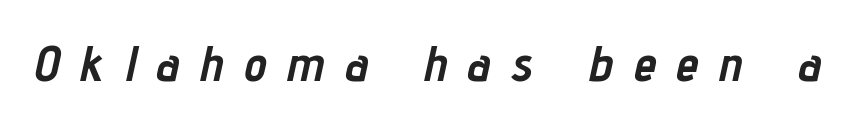
The image shows 51 px semibold, condensed type, italic (leaning right); set unusually wide letter spacing (+0.41 em), not underlined; low stroke contrast and a medium x-height.
